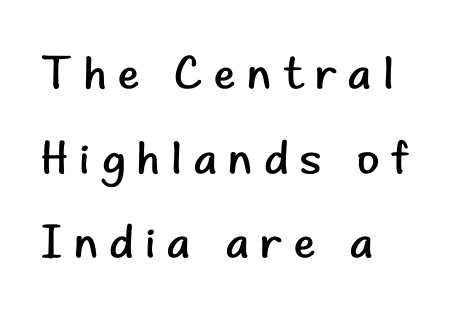
A typesetter would mark this as roman, not italic. Is this a heavy cut? Hardly; it is regular or lighter. Horizontal alignment here is leftward, the default for most running prose. Spacing verdict: proportional, widths tailored to each character. The specimen omits any rule beneath the text block's lines.
